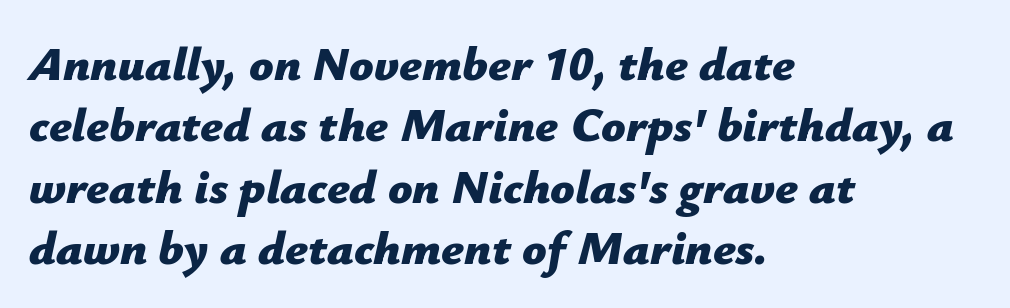
Q: Is the text bold? A: Yes.
Q: Is the text italic (slanted)? A: Yes, it leans right by about 12 degrees.
Q: Is the text underlined? A: No.
Q: How is the paragraph aligned? A: Left-aligned.
Q: Is the spacing between letters normal or unusually wide? A: Normal.
Q: Is the spacing between lines tight, normal or loose? A: Normal.
Q: Width (condensed, normal, or wide)? A: Normal.
Q: Stroke contrast? A: Low.
Q: x-height? A: Medium.
Q: Monospaced? A: No.
